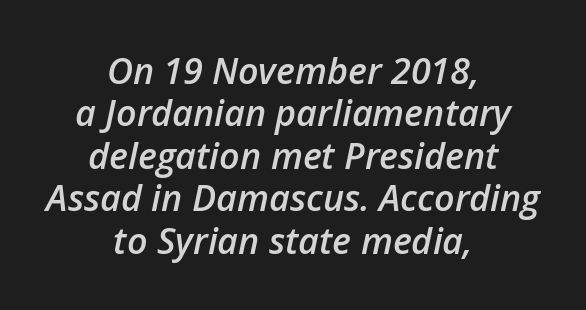
{"italic": "yes", "lean": "right", "slant_degrees": 12, "bold": "semi", "weight": "semibold", "width": "normal", "stroke_contrast": "low", "x_height": "medium", "monospaced": "no", "underline": "no", "align": "center", "line_spacing_ratio": 1.18, "letter_spacing": "normal", "letter_spacing_em": 0.0, "glyph_px": 36}
